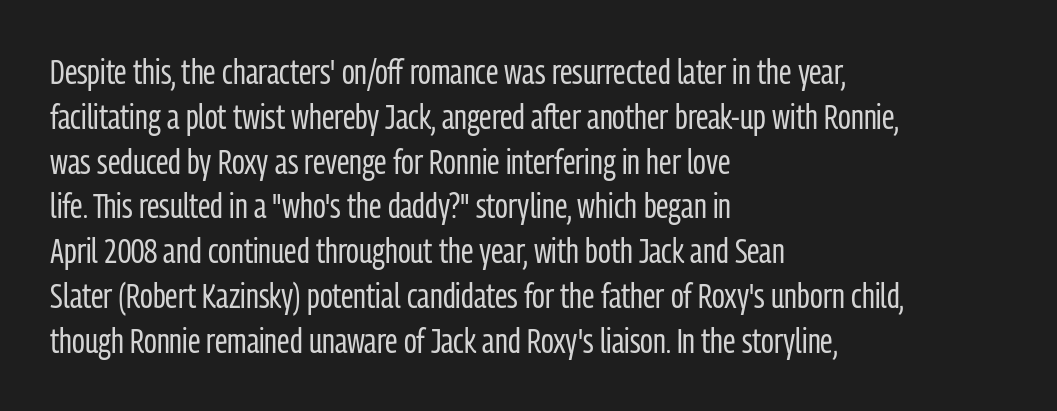
Each word holds together tightly as a unit, with standard inter-letter gaps. The specimen reads as upright at a glance. Grotesque or geometric, the face here clearly has no serifs. This block has exactly the height ordinary leading produces.
